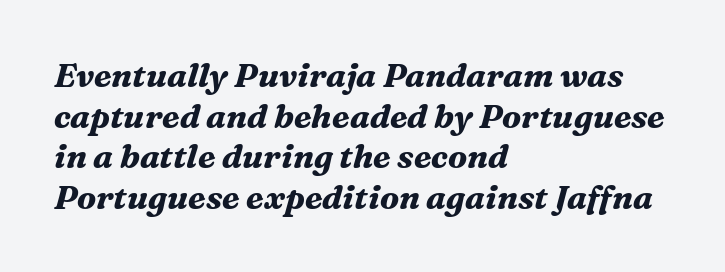
{"serif": "yes", "italic": "yes", "lean": "right", "slant_degrees": 16, "bold": "yes", "weight": "bold", "width": "normal", "stroke_contrast": "medium", "x_height": "medium", "monospaced": "no", "underline": "no", "align": "left", "line_spacing_ratio": 1.23, "letter_spacing": "normal", "letter_spacing_em": 0.0, "glyph_px": 33}
